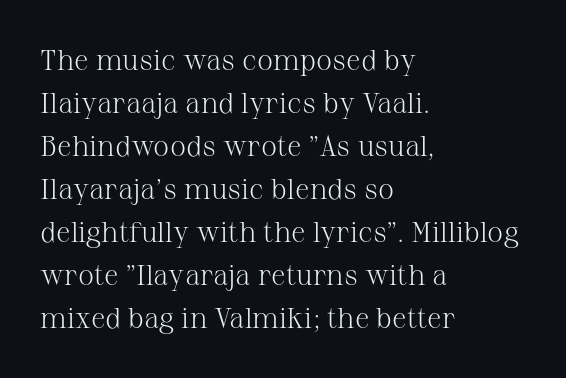
Here the glyphs are tracked normally, forming tight word shapes. Horizontally, the lines are justified to the leading edge only. The weight tops out at a normal text grade. A typesetter would call this proportional, since set widths differ per character.
